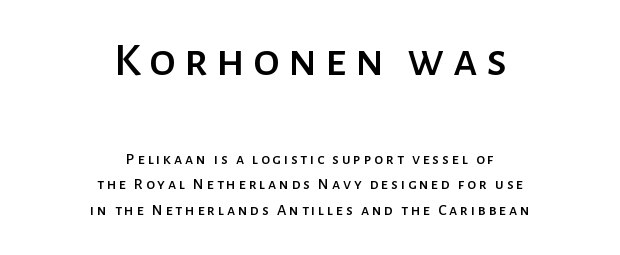
{"serif": "no", "italic": "no", "width": "normal", "stroke_contrast": "low", "x_height": "medium", "monospaced": "no", "underline": "no", "align": "center", "line_spacing": "normal", "line_spacing_ratio": 1.59, "larger_block": "first", "size_ratio": 3.0, "glyph_px": 48}
